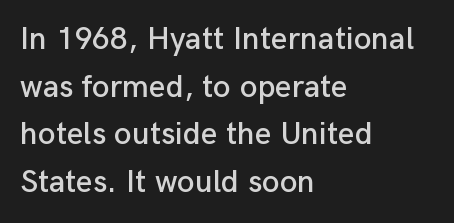
{"serif": "no", "italic": "no", "width": "normal", "stroke_contrast": "low", "x_height": "medium", "monospaced": "no", "underline": "no", "align": "left", "line_spacing": "normal", "line_spacing_ratio": 1.49, "letter_spacing": "normal", "letter_spacing_em": 0.0, "glyph_px": 32}
